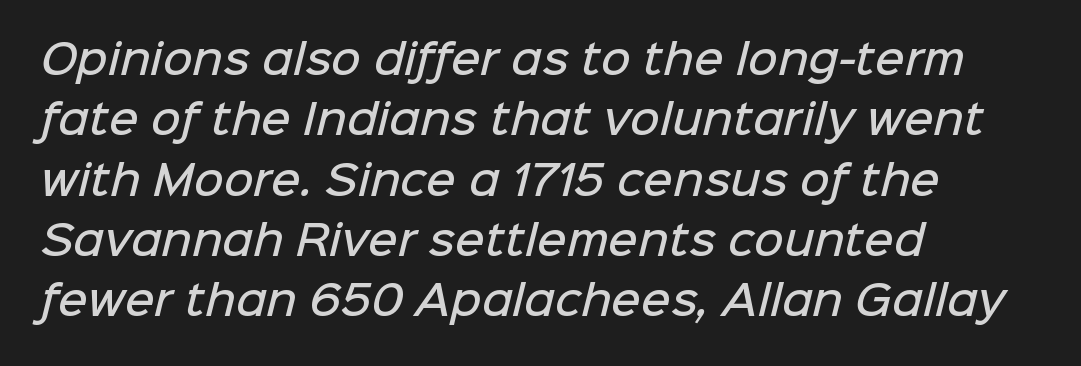
Standard letterfit; no display-style spreading of the glyphs. In terms of weight, the rendering is demibold, just under bold. This sample keeps an unexceptional amount of space between lines. Nope, no serifs anywhere on these letters.
